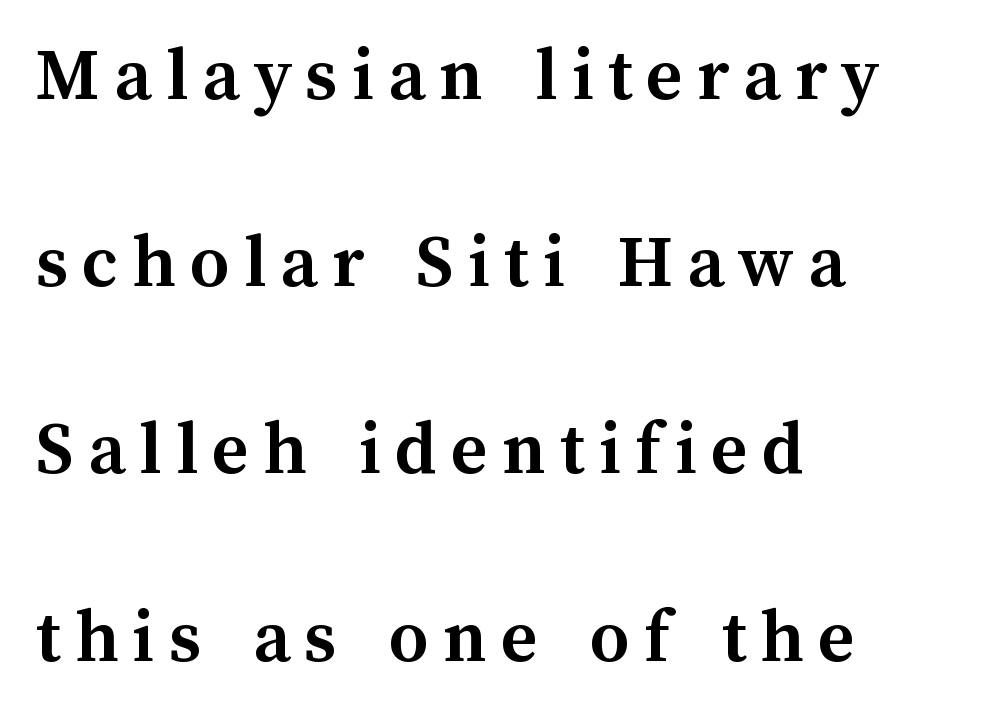
The image shows 78 px semibold type, upright; set left-aligned, loose line spacing (2.4x), not underlined; medium stroke contrast and a medium x-height.
